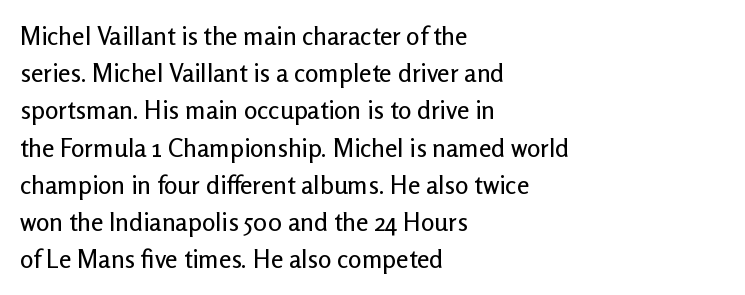
The image shows 25 px text type, upright; set left-aligned, normal line spacing (1.49x), normal letter spacing, not underlined.
